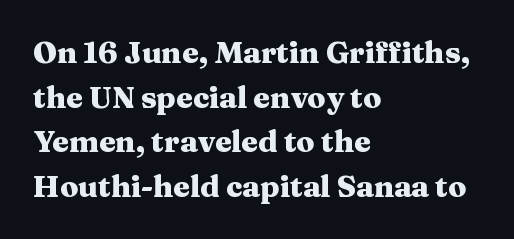
Q: Is the text bold? A: Yes.
Q: Is the text italic (slanted)? A: No, it is upright.
Q: Is the typeface a serif or a sans-serif typeface? A: Serif.
Q: Is the text underlined? A: No.
Q: How is the paragraph aligned? A: Left-aligned.
Q: Is the spacing between letters normal or unusually wide? A: Normal.
Q: Is the spacing between lines tight, normal or loose? A: Normal.
Q: Width (condensed, normal, or wide)? A: Wide.
Q: Stroke contrast? A: Medium.
Q: x-height? A: Medium.
Q: Monospaced? A: No.
